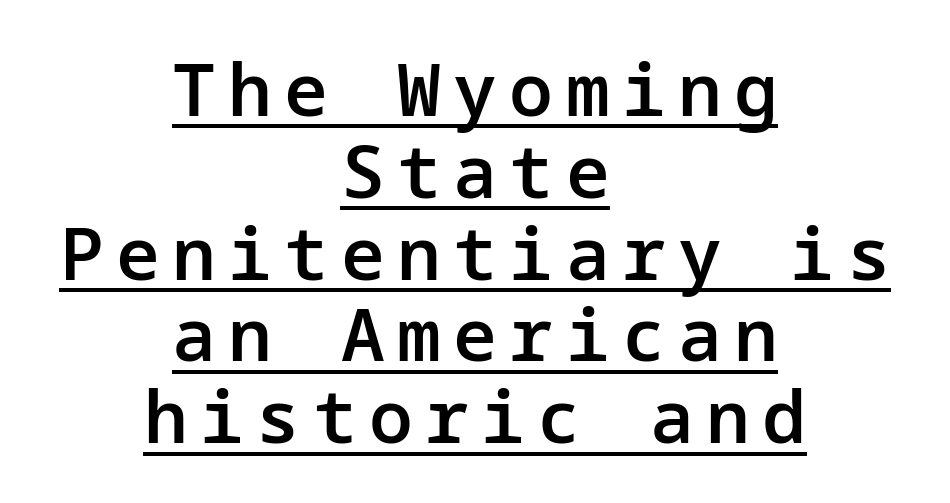
The image shows 73 px semibold sans-serif type, upright; set centered, tight line spacing (1.12x), underlined; low stroke contrast and a medium x-height.
